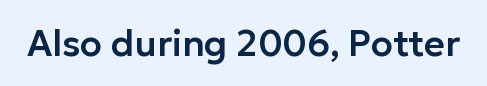
{"serif": "no", "italic": "no", "width": "normal", "stroke_contrast": "low", "x_height": "medium", "monospaced": "no", "underline": "no", "letter_spacing": "normal", "letter_spacing_em": 0.0, "glyph_px": 36}
